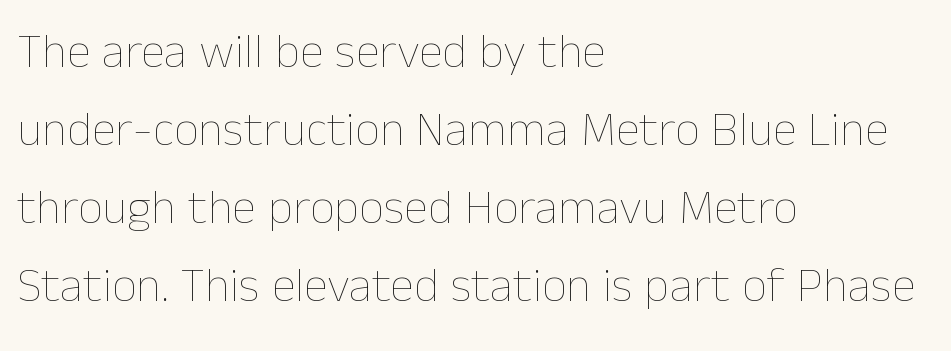
Q: Is the text bold? A: No.
Q: Is the text italic (slanted)? A: No, it is upright.
Q: Is the text underlined? A: No.
Q: How is the paragraph aligned? A: Left-aligned.
Q: Is the spacing between letters normal or unusually wide? A: Normal.
Q: Is the spacing between lines tight, normal or loose? A: Normal.
Q: Width (condensed, normal, or wide)? A: Normal.
Q: Stroke contrast? A: Low.
Q: x-height? A: Medium.
Q: Monospaced? A: No.
